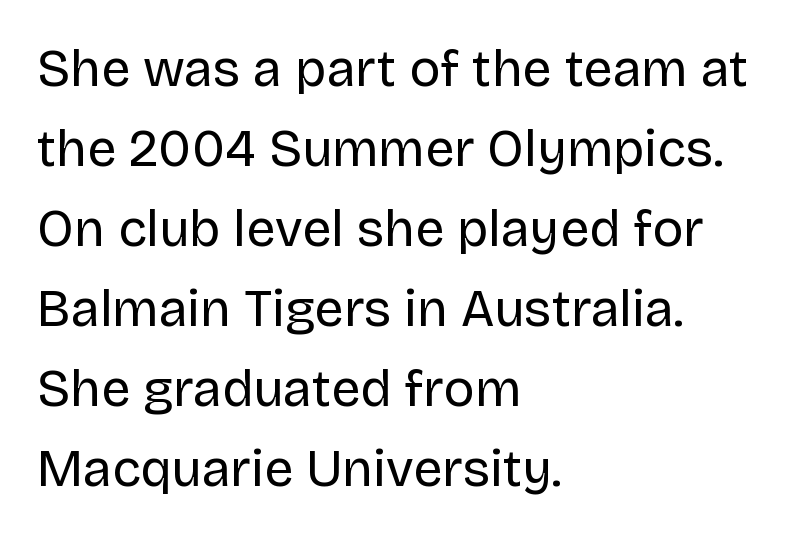
Are there feet on the stems? There aren't — it's a sans. Tracking value appears to be zero — textbook default spacing. The setting favours the left margin, as ordinary paragraphs usually do. The space beneath each line is pristine and unruled. Vertical spacing — default.
